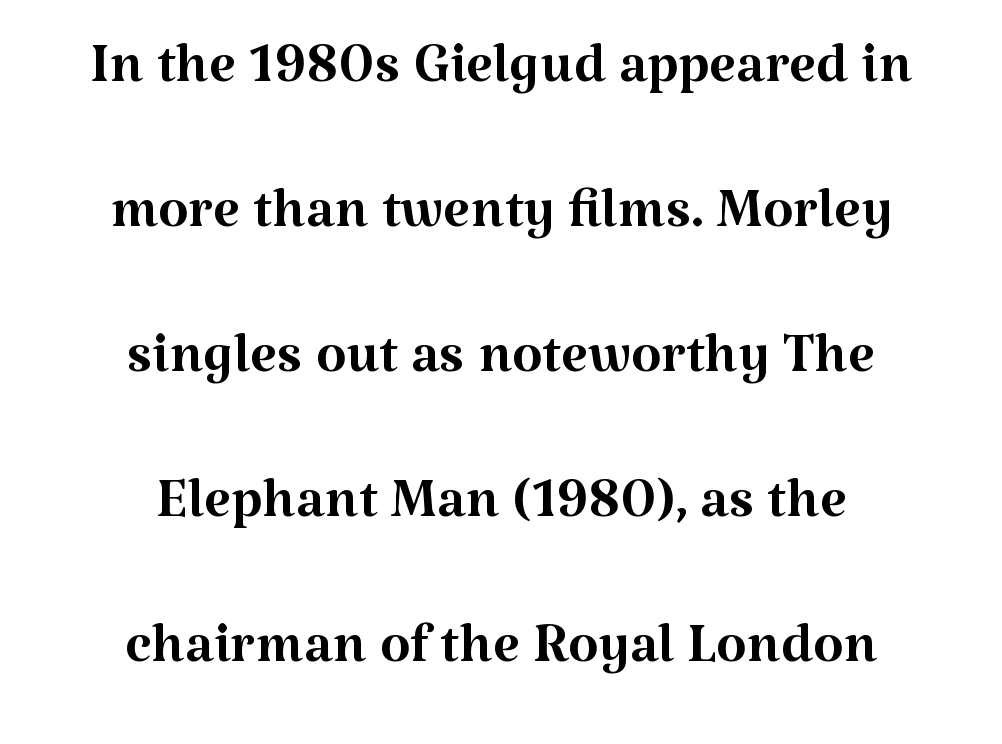
Q: Is the text bold? A: No.
Q: Is the text italic (slanted)? A: No, it is upright.
Q: Is the typeface a serif or a sans-serif typeface? A: Serif.
Q: Is the text underlined? A: No.
Q: How is the paragraph aligned? A: Centered.
Q: Is the spacing between letters normal or unusually wide? A: Normal.
Q: Width (condensed, normal, or wide)? A: Normal.
Q: Stroke contrast? A: Medium.
Q: x-height? A: Medium.
Q: Monospaced? A: No.
